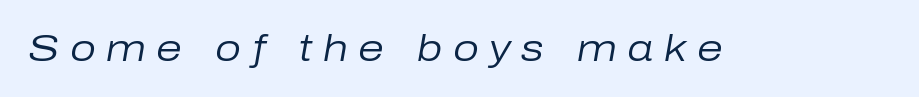
The image shows 37 px regular-weight type, italic (leaning right); set unusually wide letter spacing (+0.28 em), not underlined; low stroke contrast and a medium x-height.
